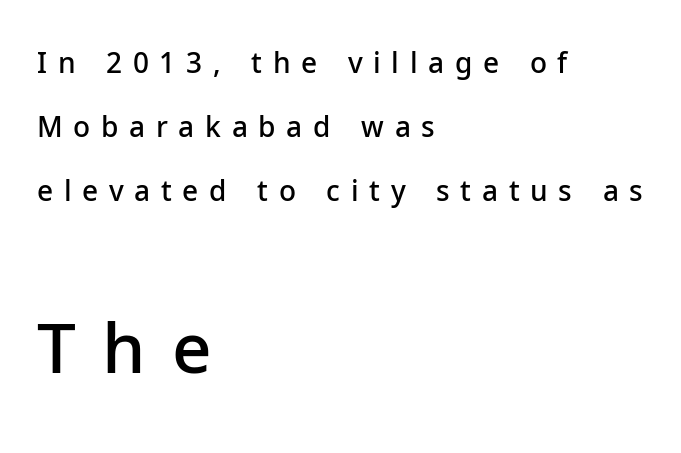
Two sizes are in play, and the larger belongs to the second block. Check where the strokes stop: nothing finishes them off — pure sans. You could only call the tracking loose — the letters float apart. Character widths vary here, with narrow letters taking less room than wide ones. Short and long lines alike share a common starting point at left. Posture: straight, roman, zero tilt.
